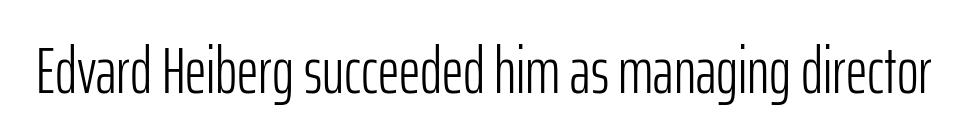
The image shows 66 px light, condensed sans-serif type, upright; set normal letter spacing, not underlined; low stroke contrast and a medium x-height.
